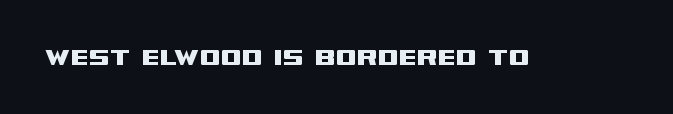
Q: Is the text italic (slanted)? A: No, it is upright.
Q: Is the typeface a serif or a sans-serif typeface? A: Sans-serif.
Q: Is the text underlined? A: No.
Q: Is the spacing between letters normal or unusually wide? A: Normal.
Q: Width (condensed, normal, or wide)? A: Wide.
Q: Stroke contrast? A: Medium.
Q: x-height? A: Large.
Q: Monospaced? A: No.
